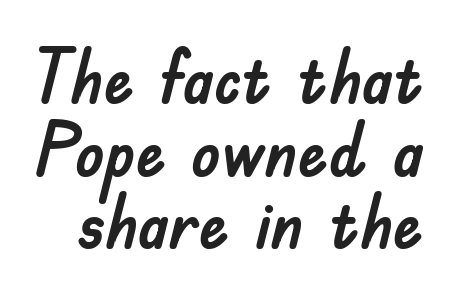
The image shows 75 px sans-serif type; set tight line spacing (0.97x), normal letter spacing, not underlined; low stroke contrast and a small x-height.
